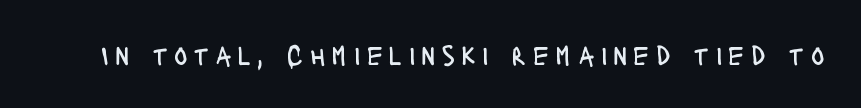
Q: Is the text bold? A: No.
Q: Is the text italic (slanted)? A: No, it is upright.
Q: Is the typeface a serif or a sans-serif typeface? A: Sans-serif.
Q: Is the text underlined? A: No.
Q: Is the spacing between letters normal or unusually wide? A: Unusually wide.
Q: Width (condensed, normal, or wide)? A: Condensed.
Q: Stroke contrast? A: Low.
Q: x-height? A: Large.
Q: Monospaced? A: No.
